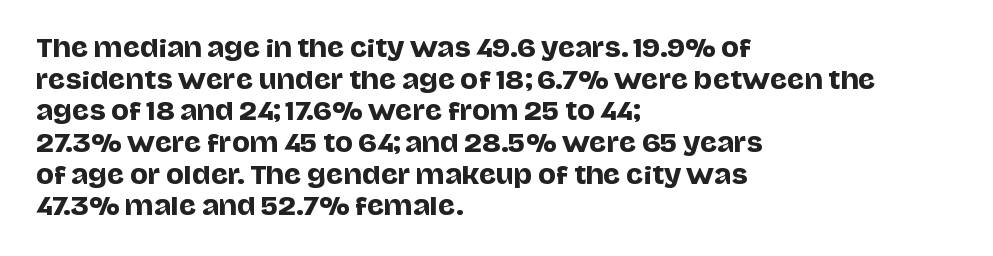
Q: Is the text italic (slanted)? A: No, it is upright.
Q: Is the text underlined? A: No.
Q: How is the paragraph aligned? A: Left-aligned.
Q: Is the spacing between letters normal or unusually wide? A: Normal.
Q: Is the spacing between lines tight, normal or loose? A: Normal.
